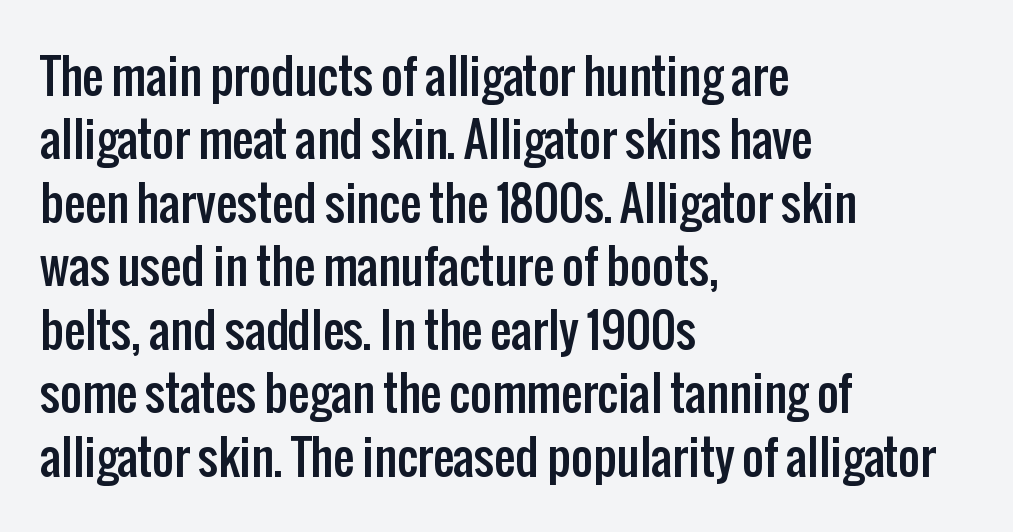
A student would call this left alignment; a typographer would say flush left, rag right. No extra tracking has been applied to these lines. How would I describe the line gaps? Plain and ordinary. Tall strokes in this sample are plumb rather than angled. Descenders are the only things crossing below the line. These lines are composed in type without serifs.
